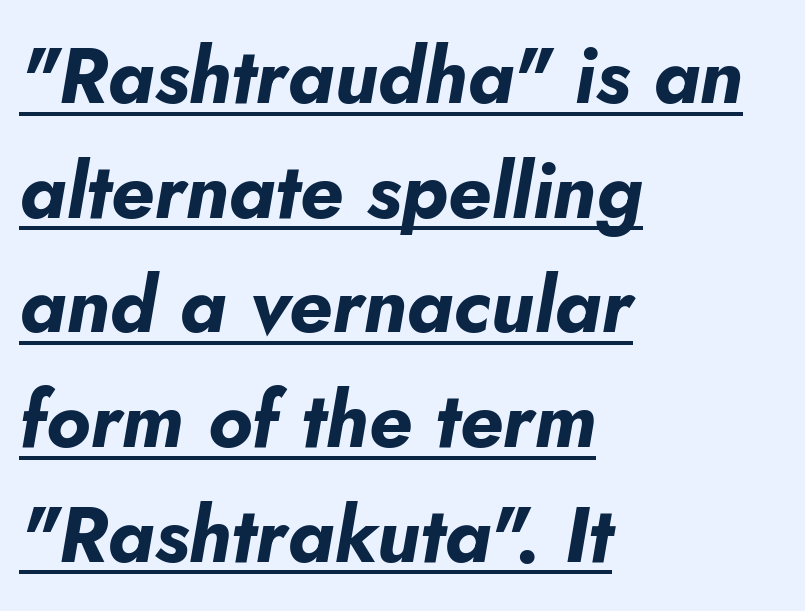
The image shows 78 px bold type, italic (leaning right); set left-aligned, normal line spacing (1.47x), normal letter spacing, underlined; low stroke contrast and a small x-height.
